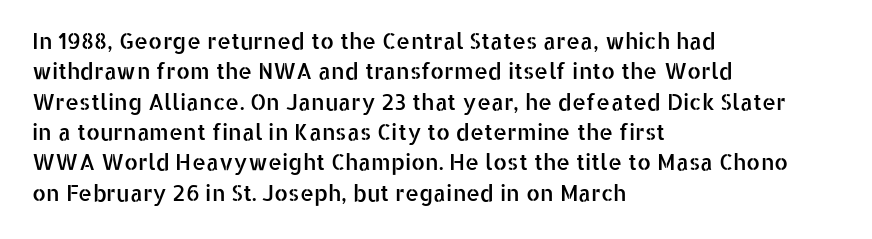
Q: Is the text italic (slanted)? A: No, it is upright.
Q: Is the text underlined? A: No.
Q: How is the paragraph aligned? A: Left-aligned.
Q: Is the spacing between letters normal or unusually wide? A: Normal.
Q: Is the spacing between lines tight, normal or loose? A: Normal.
